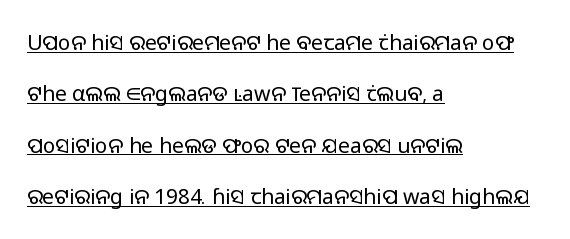
The image shows 21 px text type, upright; set left-aligned, loose line spacing (2.45x), normal letter spacing, underlined.
